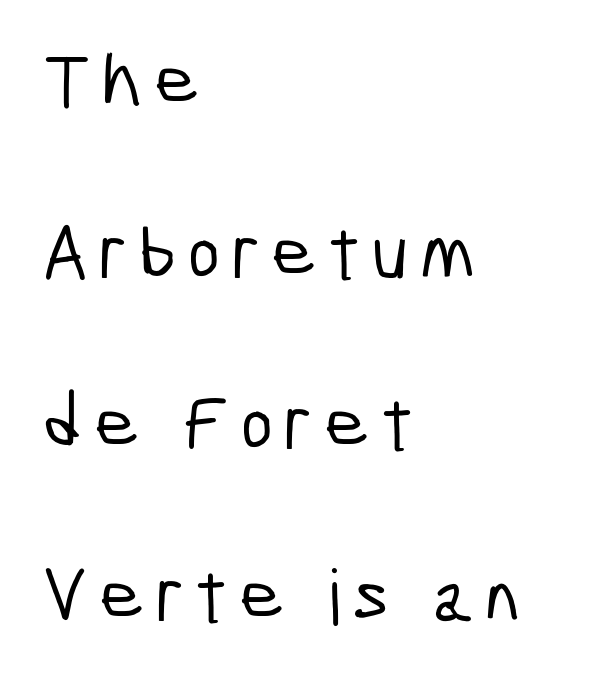
Q: Is the typeface a serif or a sans-serif typeface? A: Sans-serif.
Q: Is the text underlined? A: No.
Q: How is the paragraph aligned? A: Left-aligned.
Q: Is the spacing between lines tight, normal or loose? A: Loose.
Q: Width (condensed, normal, or wide)? A: Condensed.
Q: Stroke contrast? A: Low.
Q: x-height? A: Medium.
Q: Monospaced? A: No.
